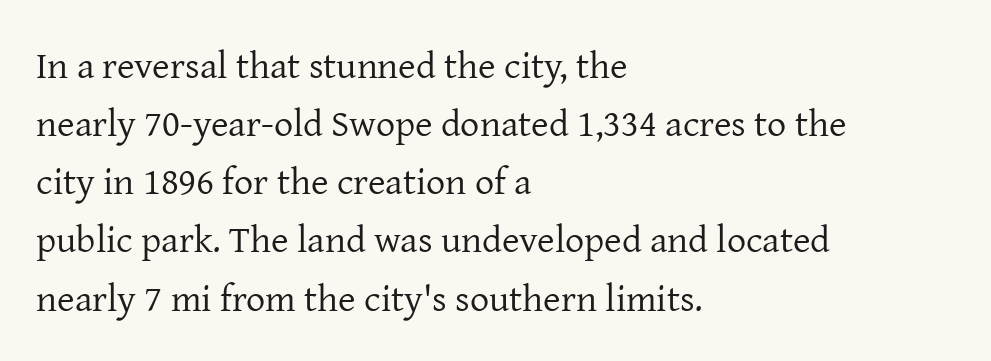
Q: Is the text bold? A: No.
Q: Is the text italic (slanted)? A: No, it is upright.
Q: Is the typeface a serif or a sans-serif typeface? A: Serif.
Q: Is the text underlined? A: No.
Q: How is the paragraph aligned? A: Left-aligned.
Q: Is the spacing between letters normal or unusually wide? A: Normal.
Q: Is the spacing between lines tight, normal or loose? A: Normal.
Q: Width (condensed, normal, or wide)? A: Normal.
Q: Stroke contrast? A: Low.
Q: x-height? A: Medium.
Q: Monospaced? A: No.
